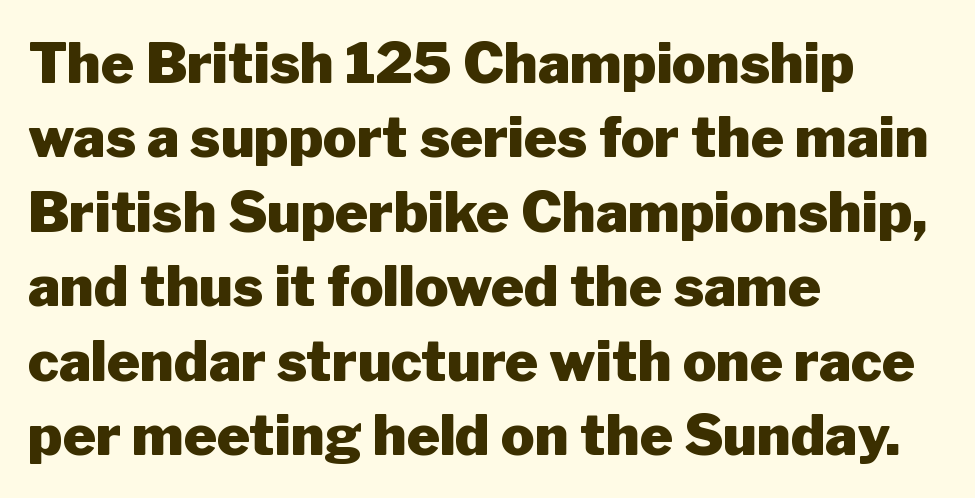
In terms of leading, this rendering sits right in the middle. Check where the strokes stop: nothing finishes them off — pure sans. The passage shown is emphatically bold. The typography opts for an upright posture over an oblique one. Do the characters align in a grid? No, the font is proportional.
